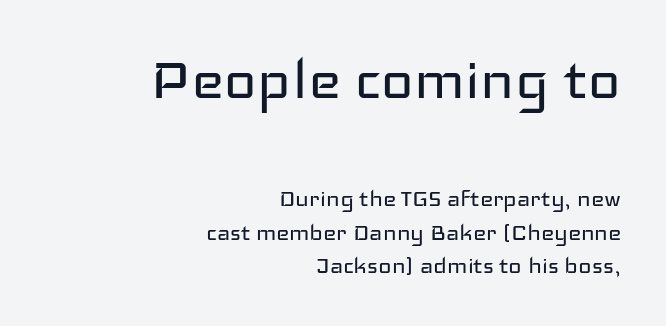
This rendering uses right alignment, leaving the left contour irregular. The font sits on the lighter half of the weight spectrum, regular included. Beneath every word, the page is bare. Size contrast runs from large at the top to small at the bottom. Quick note: not italic, upright.
